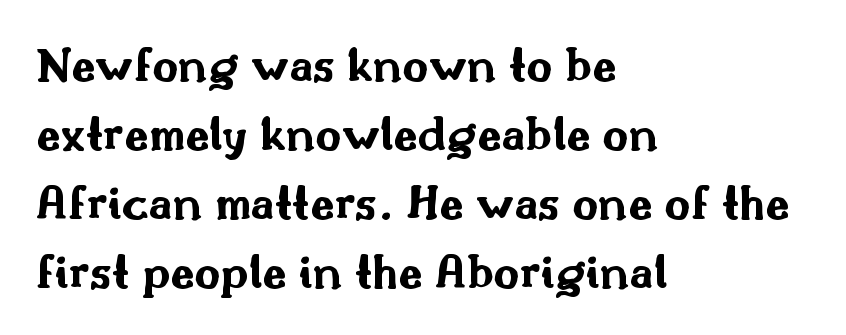
Chunky letters — that's bold for sure. A classic flush-left, rag-right setting is used for this passage. Here the glyphs are tracked normally, forming tight word shapes. The letters stand straight up with perfectly vertical stems.
